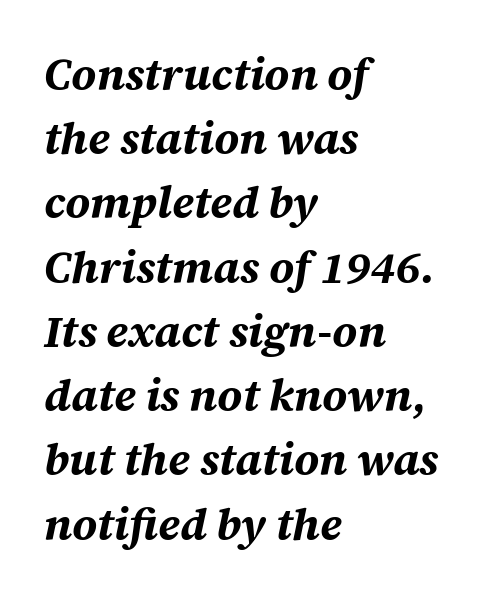
The image shows 44 px bold type, italic (leaning right); set left-aligned, normal line spacing (1.46x), normal letter spacing, not underlined; medium stroke contrast and a large x-height.
